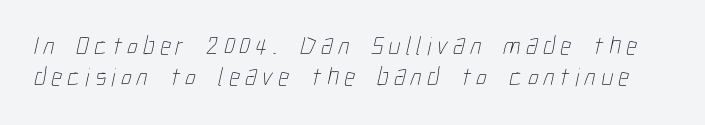
Weight class: somewhere from thin through regular. The space beneath each line is pristine and unruled. Each word looks stretched out because of the extra space between its letters.
